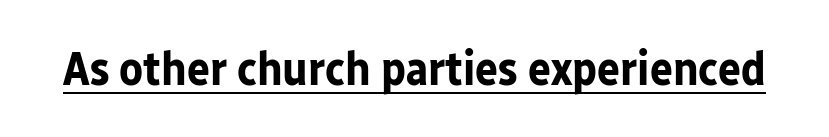
Q: Is the text bold? A: Yes.
Q: Is the text italic (slanted)? A: No, it is upright.
Q: Is the typeface a serif or a sans-serif typeface? A: Sans-serif.
Q: Is the text underlined? A: Yes.
Q: Is the spacing between letters normal or unusually wide? A: Normal.
Q: Width (condensed, normal, or wide)? A: Normal.
Q: Stroke contrast? A: Low.
Q: x-height? A: Medium.
Q: Monospaced? A: No.
